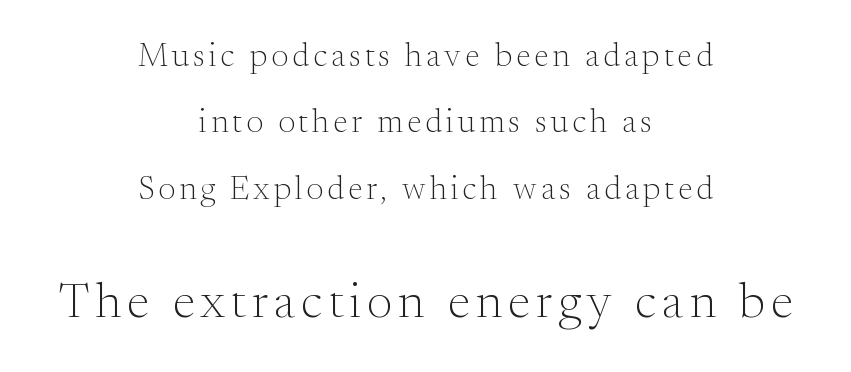
{"serif": "yes", "italic": "no", "bold": "no", "weight": "light", "width": "normal", "stroke_contrast": "medium", "x_height": "small", "monospaced": "no", "underline": "no", "align": "center", "line_spacing": "loose", "line_spacing_ratio": 2.01, "larger_block": "second", "size_ratio": 1.52, "glyph_px": 50}
